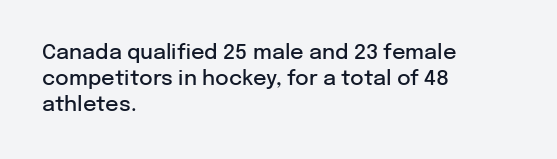
The image shows 21 px text type, upright; set left-aligned, line spacing 1.24x, normal letter spacing, not underlined.
